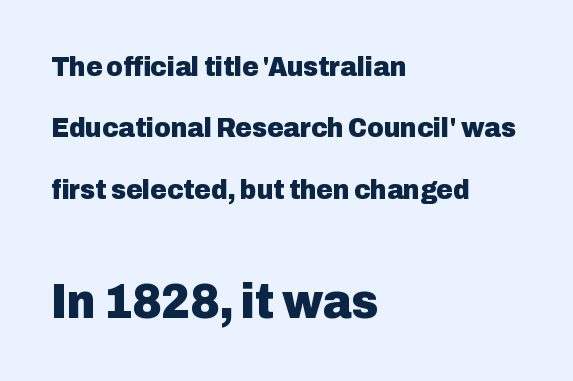
{"serif": "no", "italic": "no", "bold": "yes", "weight": "heavy", "width": "normal", "stroke_contrast": "low", "x_height": "medium", "monospaced": "no", "underline": "no", "align": "left", "line_spacing": "loose", "line_spacing_ratio": 2.19, "letter_spacing": "normal", "letter_spacing_em": 0.0, "larger_block": "second", "size_ratio": 1.75, "glyph_px": 49}
